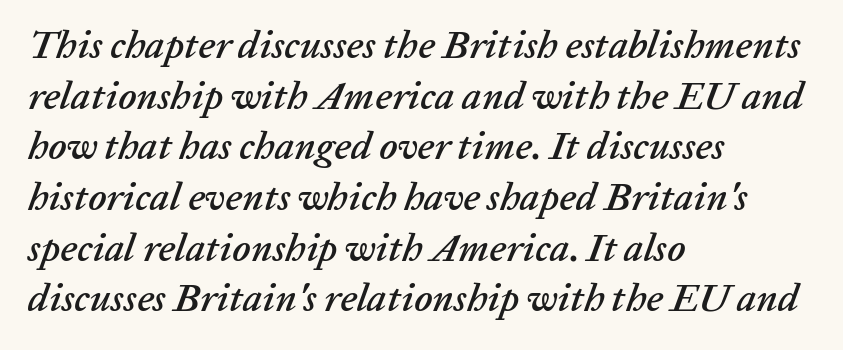
Vertically, the passage feels balanced, rows spaced as you'd expect. You could not count columns in this text — the font is proportionally spaced. Line starts are locked; line ends wander. The gap between lines stays unmarked.
